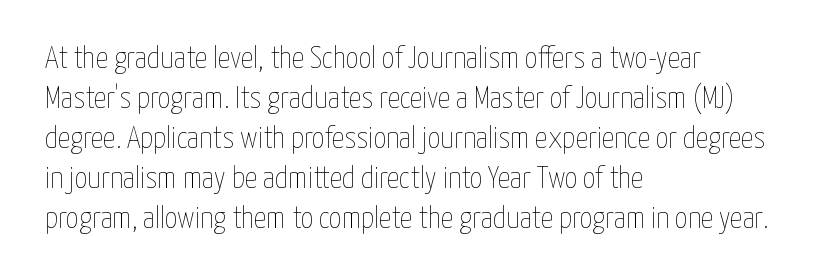
{"italic": "no", "bold": "no", "weight": "thin", "width": "condensed", "stroke_contrast": "low", "x_height": "medium", "monospaced": "no", "underline": "no", "align": "left", "line_spacing": "normal", "line_spacing_ratio": 1.29, "letter_spacing": "normal", "letter_spacing_em": 0.0, "glyph_px": 31}
